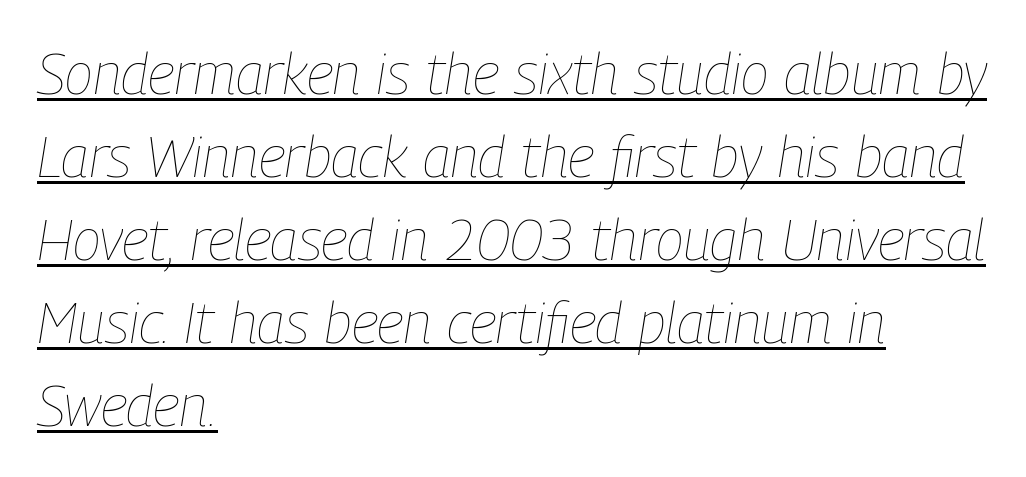
The image shows 58 px thin, condensed type, italic (leaning right); set left-aligned, normal line spacing (1.43x), normal letter spacing, underlined; low stroke contrast and a medium x-height.
